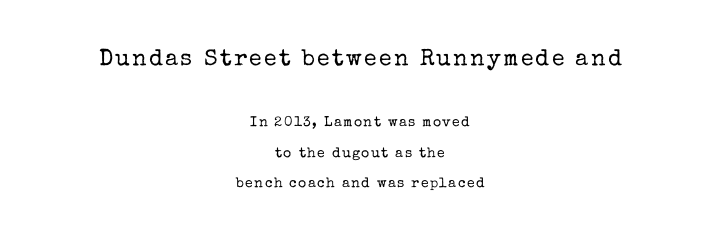
{"italic": "no", "bold": "no", "underline": "no", "align": "center", "line_spacing": "loose", "line_spacing_ratio": 2.17, "larger_block": "first", "size_ratio": 1.64, "glyph_px": 23}
